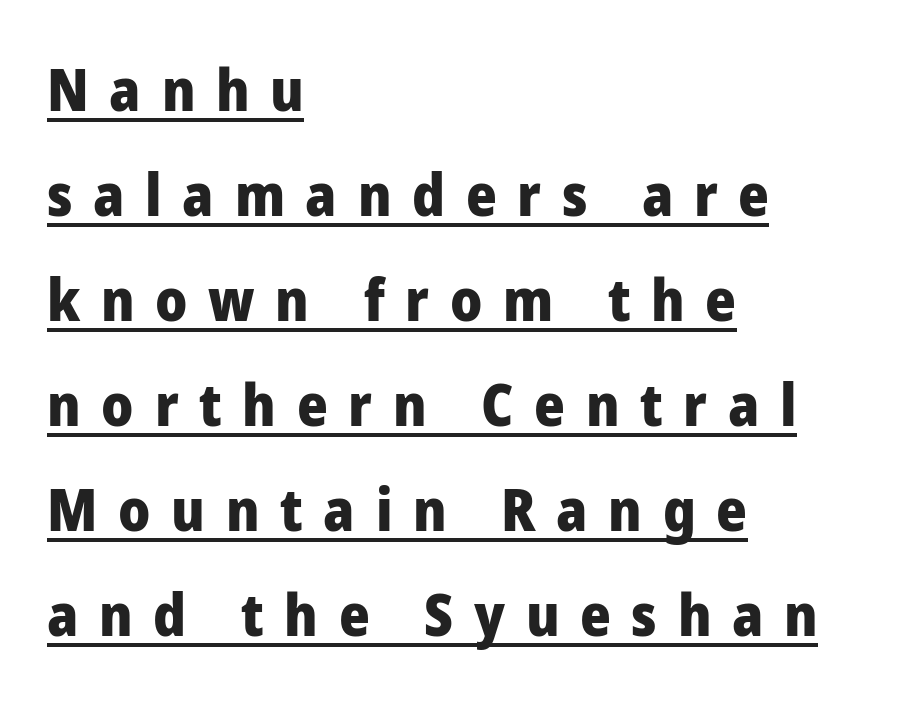
{"serif": "no", "italic": "no", "bold": "yes", "weight": "heavy", "width": "normal", "stroke_contrast": "low", "x_height": "medium", "monospaced": "no", "underline": "yes", "align": "left", "line_spacing_ratio": 1.78, "letter_spacing": "wide", "letter_spacing_em": 0.35, "glyph_px": 59}
